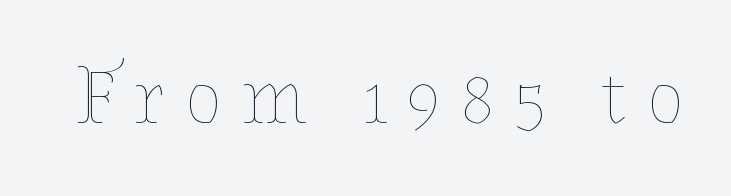
Q: Is the text bold? A: No.
Q: Is the text italic (slanted)? A: No, it is upright.
Q: Is the text underlined? A: No.
Q: Is the spacing between letters normal or unusually wide? A: Unusually wide.
Q: Width (condensed, normal, or wide)? A: Normal.
Q: Stroke contrast? A: Low.
Q: x-height? A: Medium.
Q: Monospaced? A: No.
